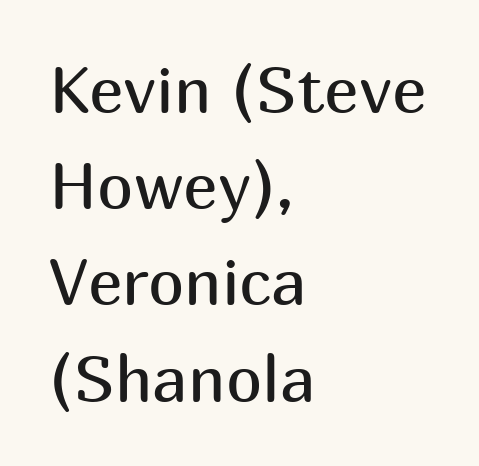
The image shows 65 px regular-weight sans-serif type, upright; set left-aligned, normal line spacing (1.48x), normal letter spacing, not underlined; medium stroke contrast and a medium x-height.
